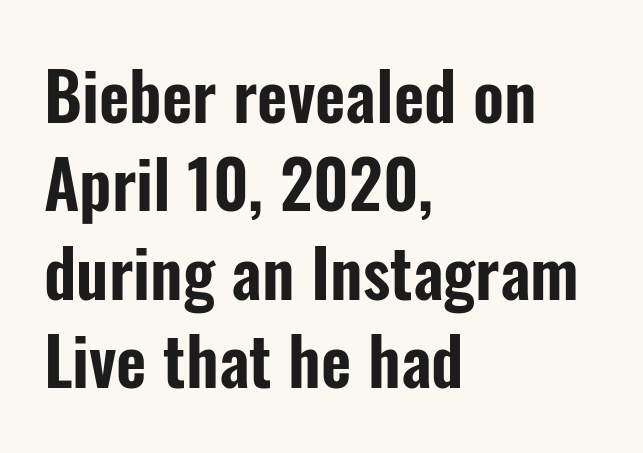
{"serif": "no", "italic": "no", "width": "condensed", "stroke_contrast": "low", "x_height": "medium", "monospaced": "no", "underline": "no", "align": "left", "line_spacing": "normal", "line_spacing_ratio": 1.34, "letter_spacing": "normal", "letter_spacing_em": 0.0, "glyph_px": 66}
